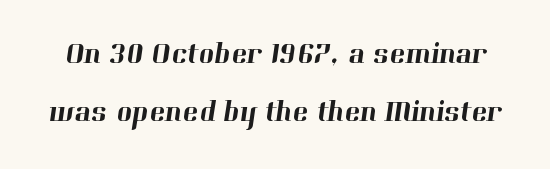
Yep, those are serifs on the letters. Underlining? Definitely not there. Loosely led — the rows are spread out. Proportional: the letters do not fall into vertical columns. The gaps between neighbouring characters are ordinary and unremarkable.
